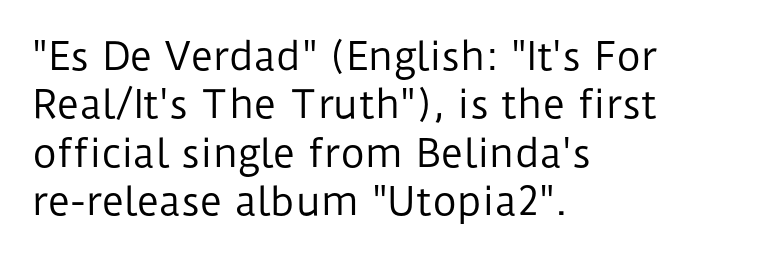
The image shows 38 px regular-weight sans-serif type, upright; set left-aligned, normal line spacing (1.27x), normal letter spacing, not underlined; low stroke contrast and a medium x-height.
